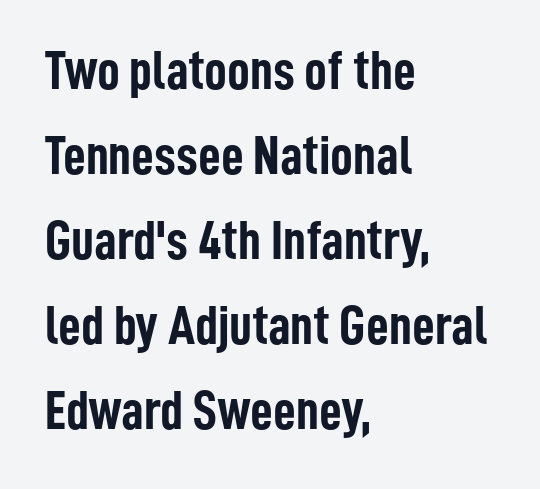
Q: Is the text bold? A: Yes.
Q: Is the text italic (slanted)? A: No, it is upright.
Q: Is the typeface a serif or a sans-serif typeface? A: Sans-serif.
Q: Is the text underlined? A: No.
Q: How is the paragraph aligned? A: Left-aligned.
Q: Is the spacing between letters normal or unusually wide? A: Normal.
Q: Is the spacing between lines tight, normal or loose? A: Normal.
Q: Width (condensed, normal, or wide)? A: Condensed.
Q: Stroke contrast? A: Low.
Q: x-height? A: Medium.
Q: Monospaced? A: No.
